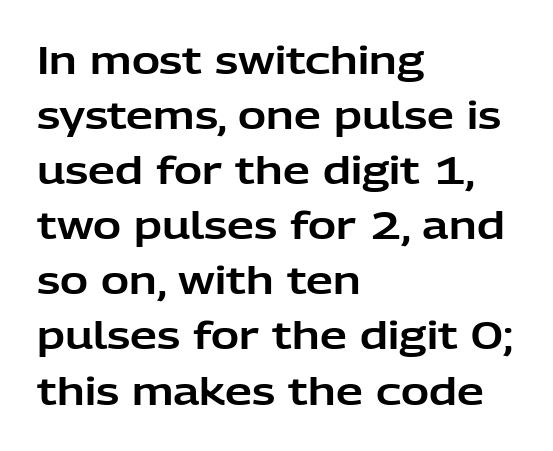
The image shows 38 px sans-serif type, upright; set left-aligned, normal line spacing (1.45x), normal letter spacing, not underlined; low stroke contrast and a medium x-height.
